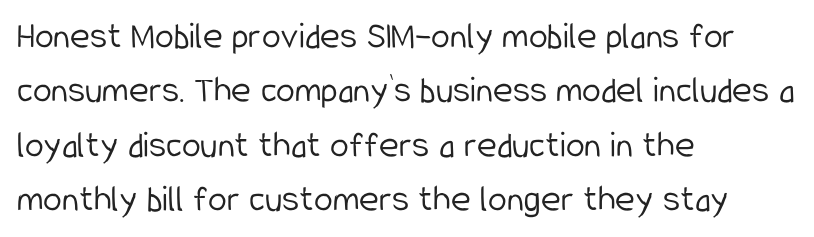
{"serif": "no", "italic": "no", "bold": "no", "weight": "light", "width": "condensed", "stroke_contrast": "low", "x_height": "medium", "monospaced": "no", "underline": "no", "align": "left", "line_spacing": "normal", "line_spacing_ratio": 1.43, "letter_spacing": "normal", "letter_spacing_em": 0.0, "glyph_px": 38}
